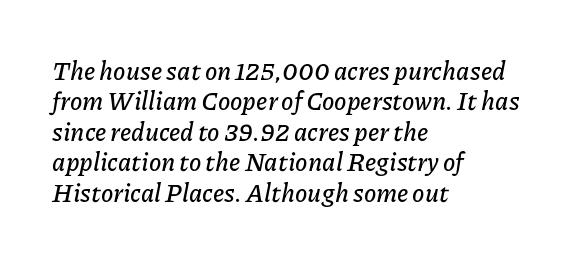
The image shows 25 px text type, italic (leaning right); set left-aligned, line spacing 1.22x, normal letter spacing, not underlined.
